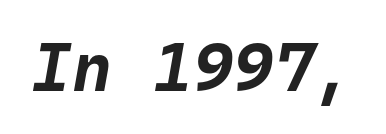
{"italic": "yes", "lean": "right", "slant_degrees": 10, "bold": "yes", "weight": "bold", "width": "normal", "stroke_contrast": "low", "x_height": "large", "monospaced": "yes", "underline": "no", "letter_spacing": "normal", "letter_spacing_em": 0.0, "glyph_px": 69}
